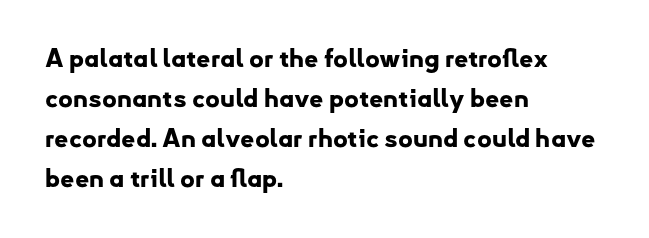
Tracking value appears to be zero — textbook default spacing. The text block is weighted toward the left margin, trailing off unevenly rightward. Posture: straight, roman, zero tilt. Regarding leading, the lines here are spaced in the standard way. Honestly, there is no underline to notice here at all. Thick stems and heavy bowls — unmistakably bold.
